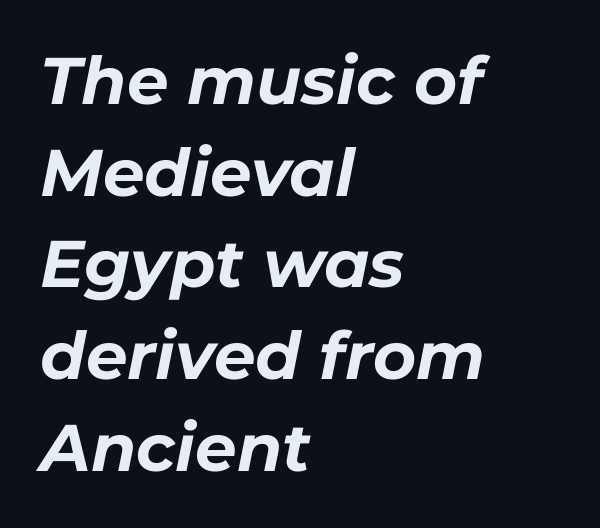
{"italic": "yes", "lean": "right", "slant_degrees": 11, "bold": "yes", "weight": "bold", "width": "normal", "stroke_contrast": "low", "x_height": "medium", "monospaced": "no", "underline": "no", "align": "left", "line_spacing": "normal", "line_spacing_ratio": 1.39, "letter_spacing": "normal", "letter_spacing_em": 0.0, "glyph_px": 66}
